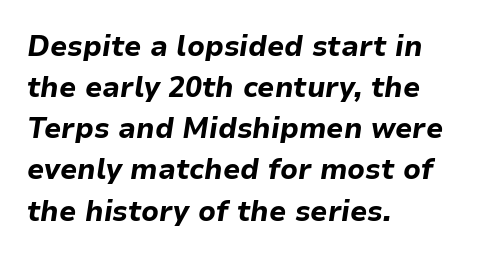
The image shows 28 px bold type, italic (leaning right); set left-aligned, normal line spacing (1.47x), normal letter spacing, not underlined; low stroke contrast and a medium x-height.
